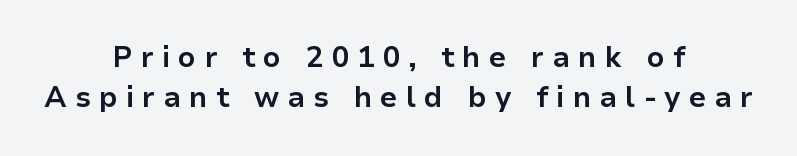
The image shows 29 px bold sans-serif type, upright; set centered, normal line spacing (1.39x), unusually wide letter spacing (+0.28 em), not underlined; low stroke contrast and a medium x-height.
